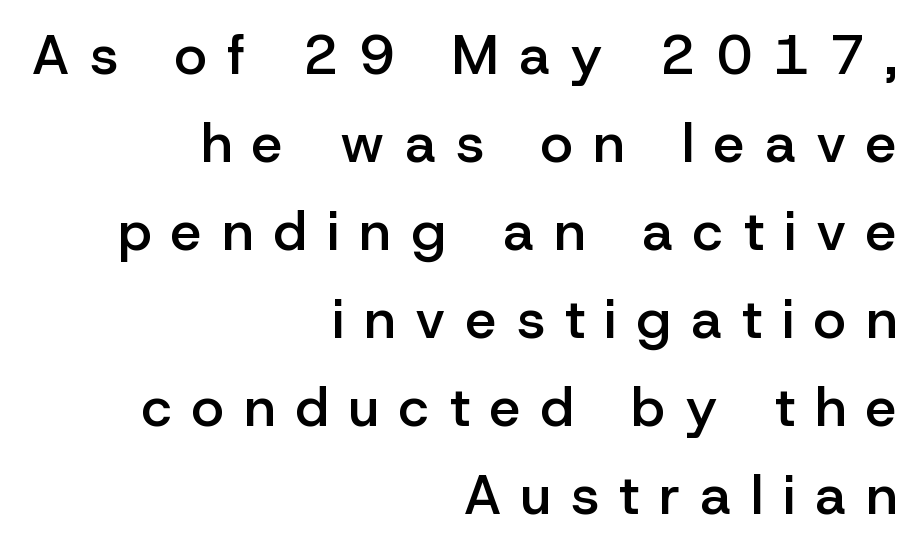
Q: Is the text bold? A: Semi-bold.
Q: Is the text italic (slanted)? A: No, it is upright.
Q: Is the typeface a serif or a sans-serif typeface? A: Sans-serif.
Q: Is the text underlined? A: No.
Q: How is the paragraph aligned? A: Right-aligned.
Q: Is the spacing between letters normal or unusually wide? A: Unusually wide.
Q: Is the spacing between lines tight, normal or loose? A: Normal.
Q: Width (condensed, normal, or wide)? A: Normal.
Q: Stroke contrast? A: Low.
Q: x-height? A: Medium.
Q: Monospaced? A: No.
